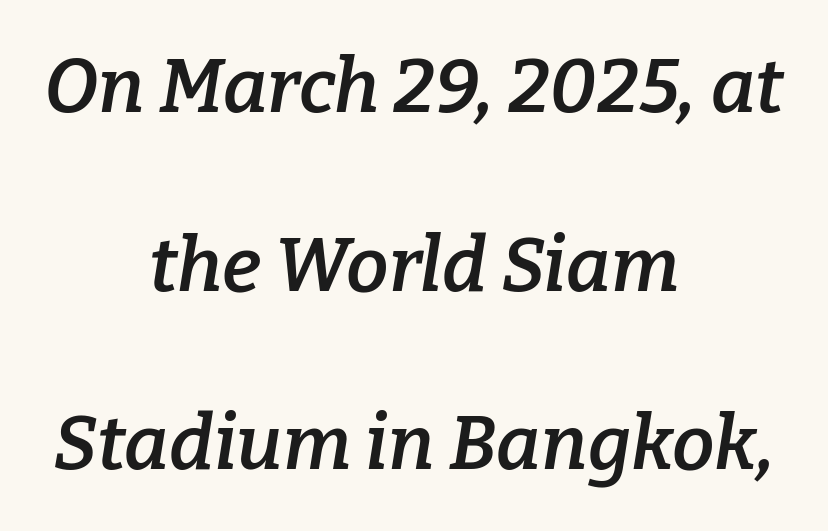
The image shows 76 px semibold serif type, italic (leaning right); set centered, loose line spacing (2.35x), normal letter spacing, not underlined; low stroke contrast and a medium x-height.
